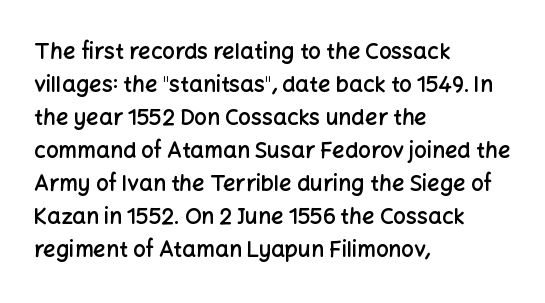
{"italic": "no", "bold": "semi", "underline": "no", "align": "left", "line_spacing": "normal", "line_spacing_ratio": 1.5, "letter_spacing": "normal", "letter_spacing_em": 0.0, "glyph_px": 22}
